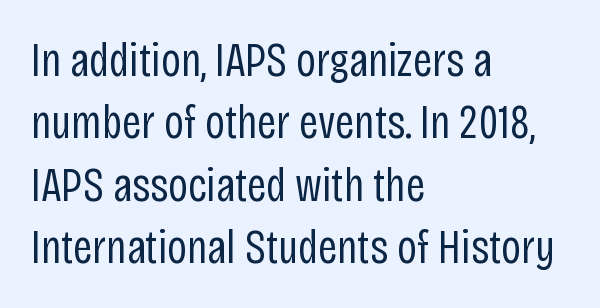
Q: Is the text bold? A: No.
Q: Is the text italic (slanted)? A: No, it is upright.
Q: Is the typeface a serif or a sans-serif typeface? A: Sans-serif.
Q: Is the text underlined? A: No.
Q: How is the paragraph aligned? A: Left-aligned.
Q: Is the spacing between letters normal or unusually wide? A: Normal.
Q: Is the spacing between lines tight, normal or loose? A: Normal.
Q: Width (condensed, normal, or wide)? A: Condensed.
Q: Stroke contrast? A: Low.
Q: x-height? A: Large.
Q: Monospaced? A: No.
